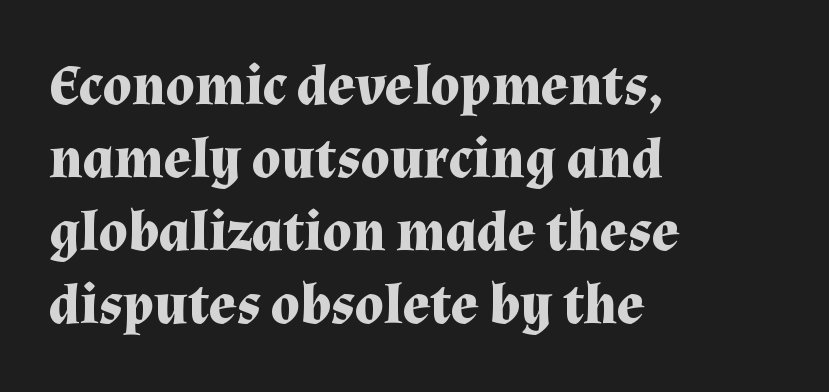
The image shows 57 px bold serif type, upright; set left-aligned, normal line spacing (1.28x), normal letter spacing, not underlined; medium stroke contrast and a medium x-height.
